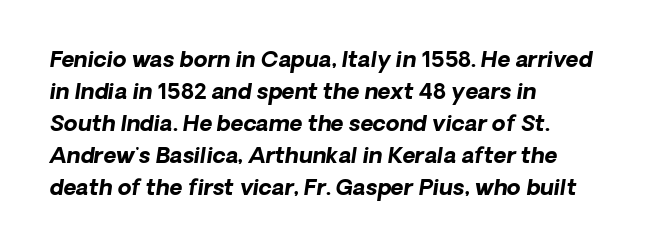
The paragraph has a hard left edge and a soft right edge. Beneath every word, the page is bare. As a designer I'd log this as weight 700, bold. Look at the tracking — it's just the regular setting, nothing added.
